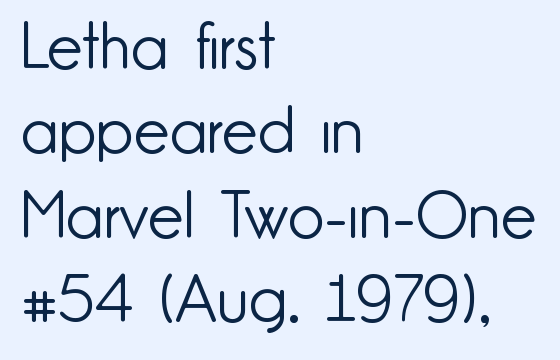
{"serif": "no", "italic": "no", "bold": "no", "weight": "light", "width": "normal", "stroke_contrast": "low", "x_height": "small", "monospaced": "no", "underline": "no", "align": "left", "line_spacing": "normal", "line_spacing_ratio": 1.32, "letter_spacing": "normal", "letter_spacing_em": 0.0, "glyph_px": 64}
